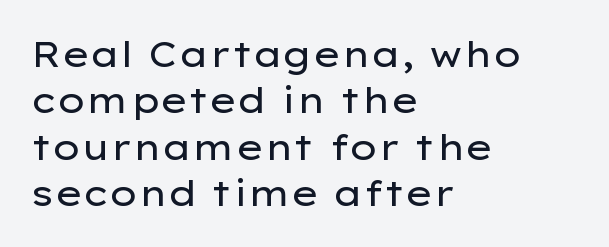
The image shows 36 px regular-weight, wide sans-serif type, upright; set left-aligned, normal line spacing (1.29x), normal letter spacing, not underlined; low stroke contrast and a medium x-height.
